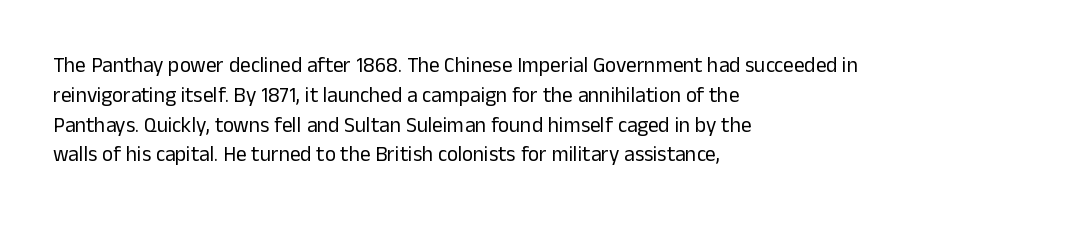
Quick note: interline space is typical. Nothing unusual about the tracking: characters are spaced as the font intends. Unmarked baselines from the first word to the last. No italicization has been applied; the sample stays upright.
